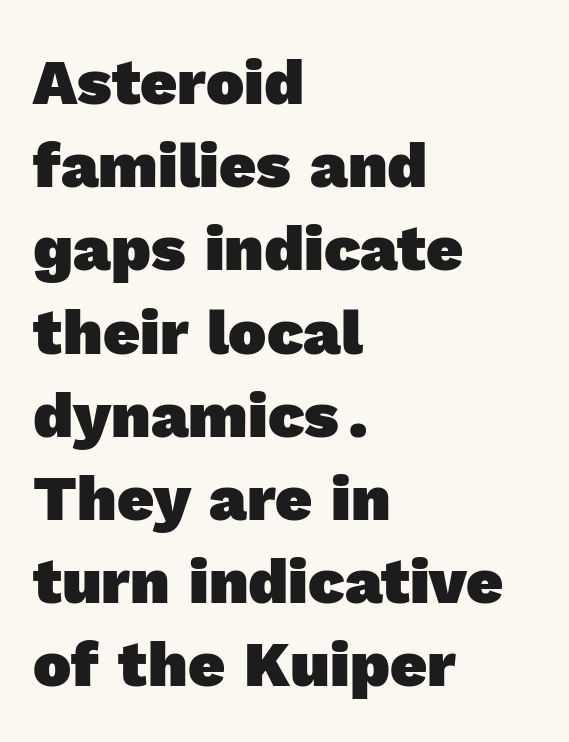
Q: Is the text bold? A: Yes.
Q: Is the typeface a serif or a sans-serif typeface? A: Sans-serif.
Q: Is the text underlined? A: No.
Q: How is the paragraph aligned? A: Left-aligned.
Q: Is the spacing between letters normal or unusually wide? A: Normal.
Q: Is the spacing between lines tight, normal or loose? A: Normal.
Q: Width (condensed, normal, or wide)? A: Normal.
Q: x-height? A: Medium.
Q: Monospaced? A: No.
